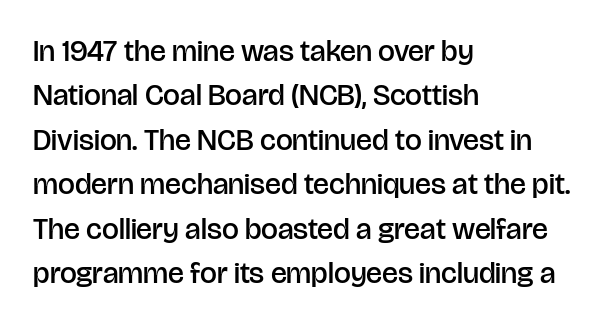
No word sits above an underline. The lettering holds an erect, upright posture throughout. This sample has the flowing, uneven cadence of proportional lettering. Successive baselines arrive at the customary interval. Is the type bold? Partly — it's a semibold, heavier than regular but not fully bold.
